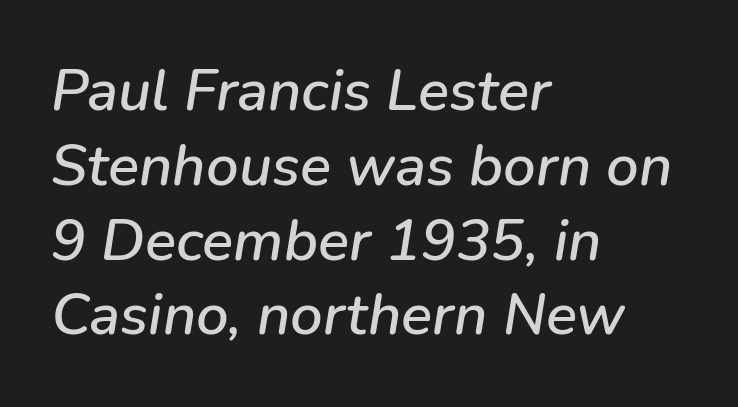
Q: Is the text italic (slanted)? A: Yes, it leans right by about 9 degrees.
Q: Is the text underlined? A: No.
Q: How is the paragraph aligned? A: Left-aligned.
Q: Is the spacing between letters normal or unusually wide? A: Normal.
Q: Is the spacing between lines tight, normal or loose? A: Normal.
Q: Width (condensed, normal, or wide)? A: Normal.
Q: Stroke contrast? A: Low.
Q: x-height? A: Medium.
Q: Monospaced? A: No.
